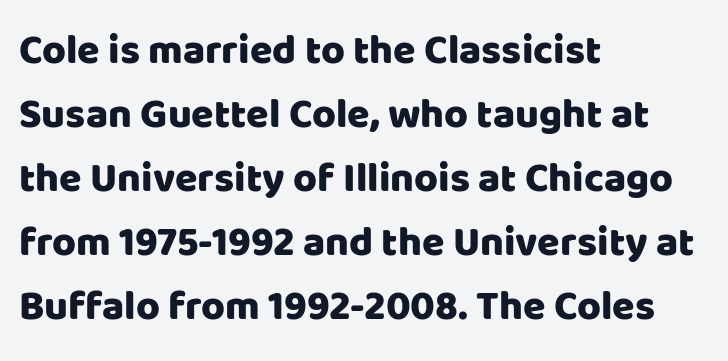
The letters stand straight up with perfectly vertical stems. Character widths vary here, with narrow letters taking less room than wide ones. Is the block centered? No — it sits flush against the left margin. The line-height multiplier appears to be the usual default.
